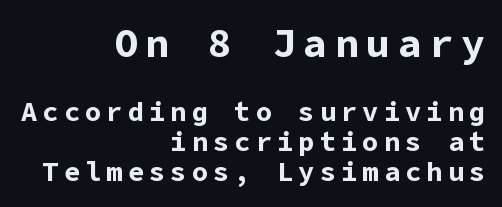
The image shows 40 px bold sans-serif type, upright; set right-aligned, tight line spacing (1.12x), not underlined; the first (top) block is 1.48x larger; low stroke contrast and a medium x-height.
